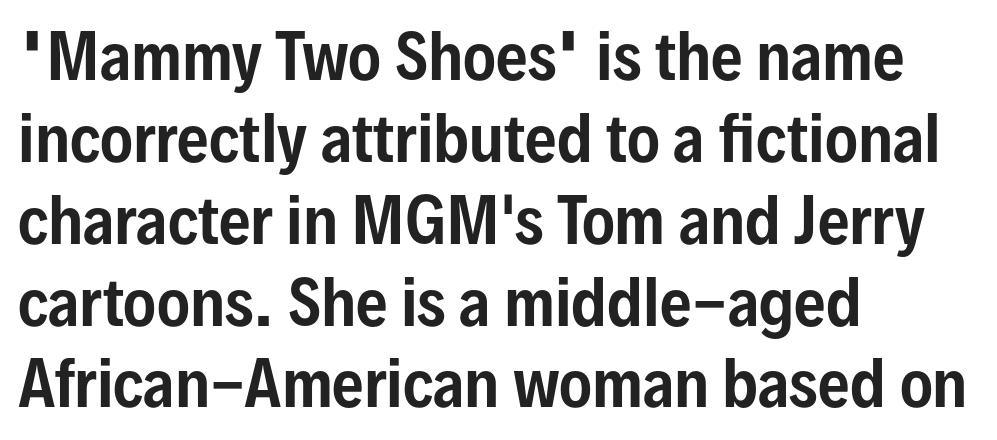
Q: Is the text italic (slanted)? A: No, it is upright.
Q: Is the typeface a serif or a sans-serif typeface? A: Sans-serif.
Q: Is the text underlined? A: No.
Q: How is the paragraph aligned? A: Left-aligned.
Q: Is the spacing between letters normal or unusually wide? A: Normal.
Q: Is the spacing between lines tight, normal or loose? A: Normal.
Q: Width (condensed, normal, or wide)? A: Condensed.
Q: Stroke contrast? A: Low.
Q: x-height? A: Medium.
Q: Monospaced? A: No.
